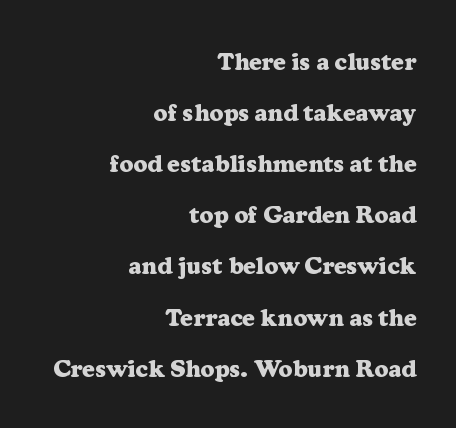
The image shows 24 px bold type, upright; set right-aligned, loose line spacing (2.13x), normal letter spacing, not underlined.
